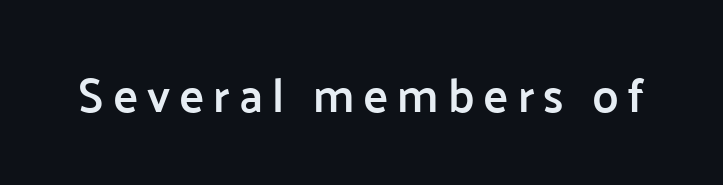
The image shows 47 px semibold sans-serif type, upright; set not underlined; low stroke contrast and a medium x-height.
